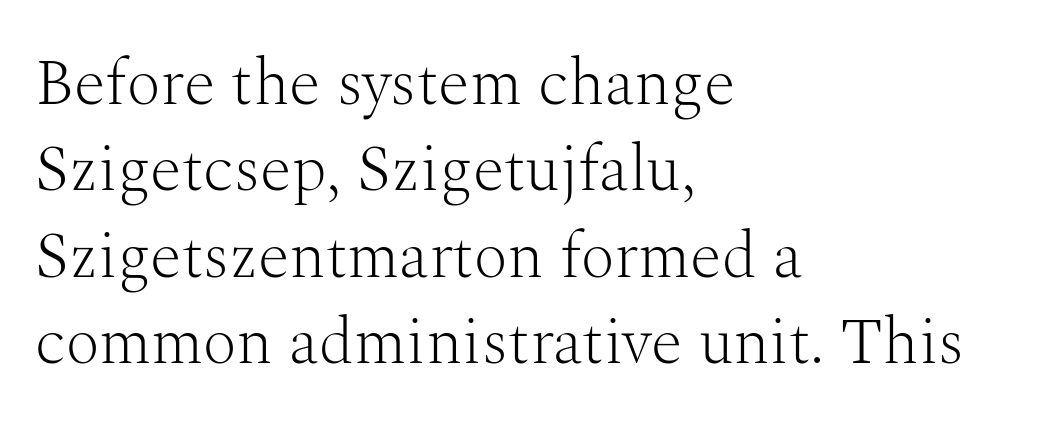
The rendering uses a moderate line-height, typical for paragraphs. The type family on display is of the serif kind. No word sits above an underline. Inter-character spacing is left at the font's built-in metrics. Each line starts at the same left margin while the right side varies.
